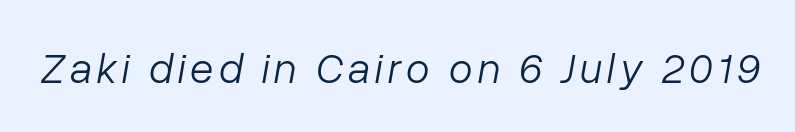
Spacing verdict: proportional, widths tailored to each character. The face looks like a standard text weight, possibly lighter. This rendering features lettering with no underline. Would a proofreader flag this as italicized? Yes.
